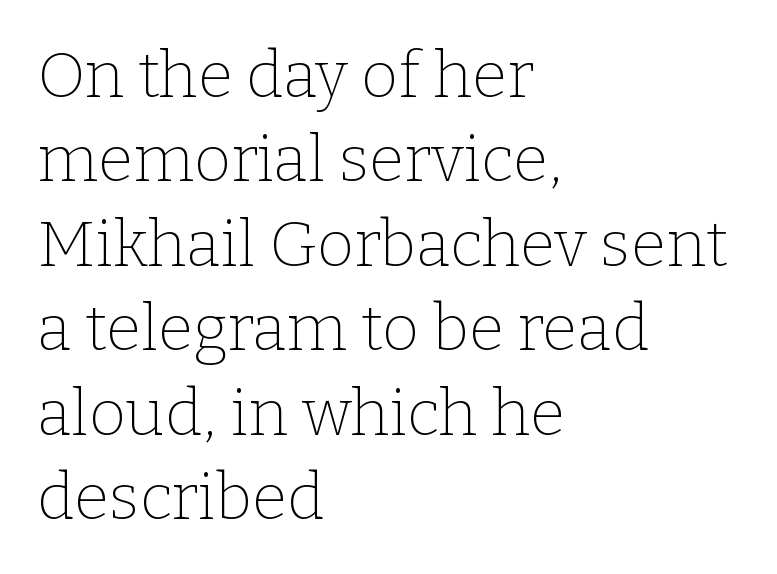
Q: Is the text bold? A: No.
Q: Is the text italic (slanted)? A: No, it is upright.
Q: Is the typeface a serif or a sans-serif typeface? A: Serif.
Q: Is the text underlined? A: No.
Q: How is the paragraph aligned? A: Left-aligned.
Q: Is the spacing between letters normal or unusually wide? A: Normal.
Q: Is the spacing between lines tight, normal or loose? A: Normal.
Q: Width (condensed, normal, or wide)? A: Normal.
Q: Stroke contrast? A: Low.
Q: x-height? A: Medium.
Q: Monospaced? A: No.
